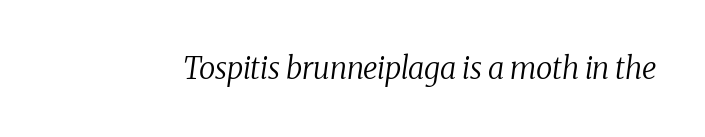
The image shows 30 px regular-weight serif type, italic (leaning right); set normal letter spacing, not underlined; medium stroke contrast and a medium x-height.
